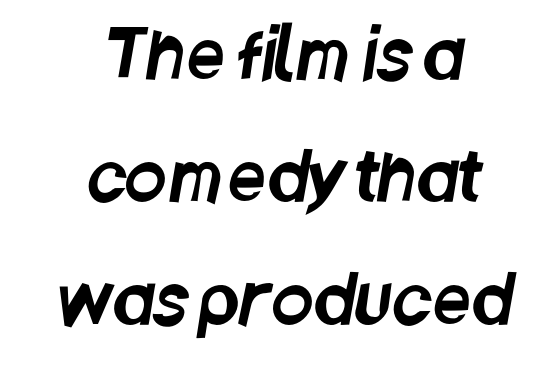
Descenders hang freely into open space. The passage shown is typed in a proportional face where columns would drift. Does the type have serifs? No, each stem ends abruptly. The type is set solid horizontally, with unmodified tracking.
